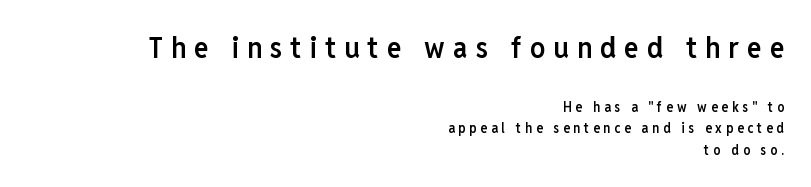
{"serif": "no", "italic": "no", "bold": "semi", "weight": "semibold", "width": "condensed", "stroke_contrast": "low", "x_height": "medium", "monospaced": "no", "underline": "no", "align": "right", "line_spacing": "normal", "line_spacing_ratio": 1.53, "letter_spacing": "wide", "letter_spacing_em": 0.27, "larger_block": "first", "size_ratio": 2.14, "glyph_px": 30}
